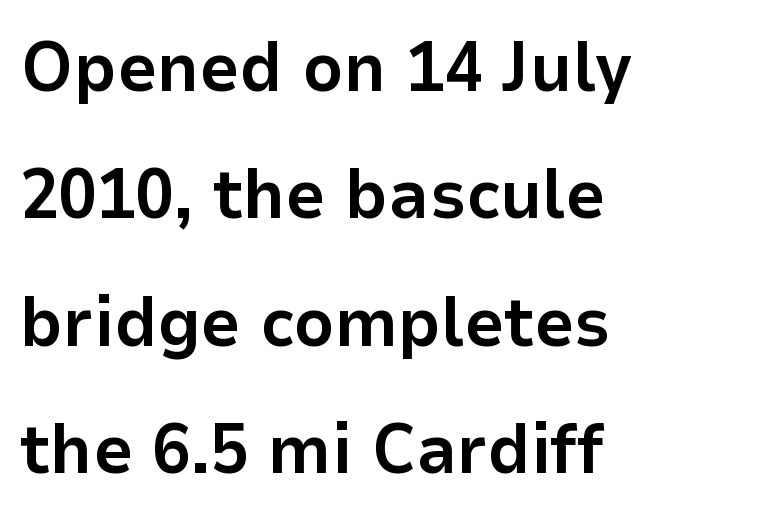
{"serif": "no", "italic": "no", "bold": "yes", "weight": "bold", "width": "normal", "stroke_contrast": "low", "x_height": "medium", "monospaced": "no", "underline": "no", "align": "left", "line_spacing_ratio": 1.82, "letter_spacing": "normal", "letter_spacing_em": 0.0, "glyph_px": 70}
